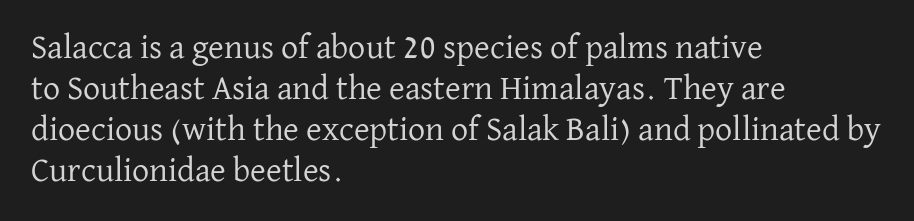
The face used here is seriffed, in the tradition of book romans. You could not count columns in this text — the font is proportionally spaced. Does the copy run flush right? No — it runs flush left. Vertical strokes here are truly vertical. There is no visible air inserted between adjacent glyphs. Ink coverage per letter is moderate at most.
